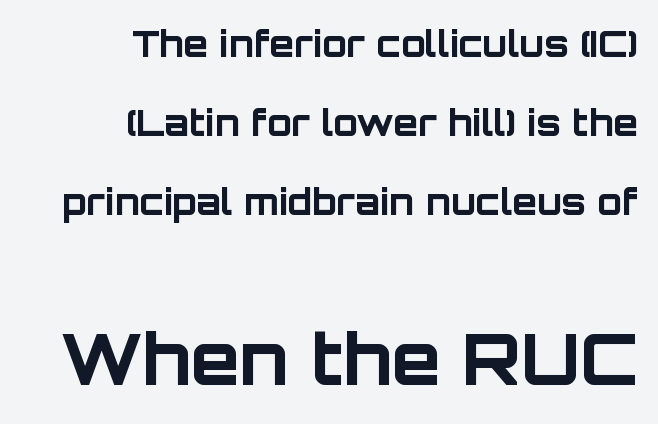
{"serif": "no", "italic": "no", "bold": "yes", "weight": "bold", "width": "normal", "stroke_contrast": "low", "x_height": "large", "monospaced": "no", "underline": "no", "align": "right", "line_spacing": "loose", "line_spacing_ratio": 2.19, "letter_spacing": "normal", "letter_spacing_em": 0.0, "larger_block": "second", "size_ratio": 1.97, "glyph_px": 71}
